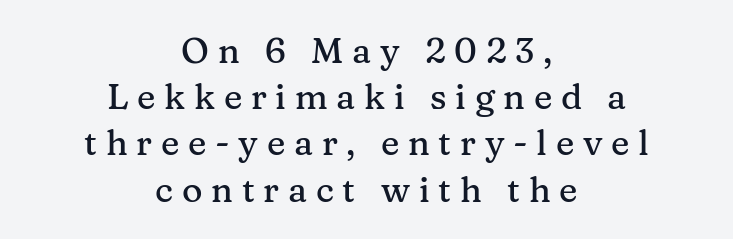
The image shows 35 px serif type, upright; set centered, normal line spacing (1.32x), unusually wide letter spacing (+0.25 em), not underlined; medium stroke contrast and a medium x-height.
